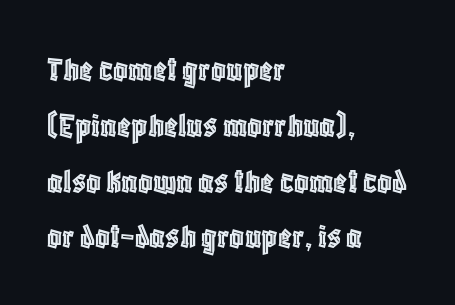
Q: Is the text italic (slanted)? A: No, it is upright.
Q: Is the text underlined? A: No.
Q: How is the paragraph aligned? A: Left-aligned.
Q: Is the spacing between letters normal or unusually wide? A: Normal.
Q: Is the spacing between lines tight, normal or loose? A: Normal.
Q: Width (condensed, normal, or wide)? A: Condensed.
Q: x-height? A: Large.
Q: Monospaced? A: No.
